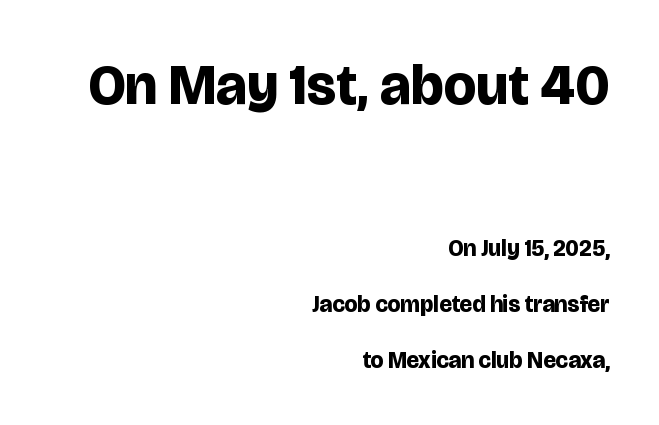
Q: Is the text bold? A: Yes.
Q: Is the text italic (slanted)? A: No, it is upright.
Q: Is the typeface a serif or a sans-serif typeface? A: Sans-serif.
Q: Is the text underlined? A: No.
Q: How is the paragraph aligned? A: Right-aligned.
Q: Is the spacing between letters normal or unusually wide? A: Normal.
Q: Is the spacing between lines tight, normal or loose? A: Loose.
Q: Which block of text is set in a larger size, the first (top) or the second (bottom)? A: The first (top) one.
Q: Width (condensed, normal, or wide)? A: Normal.
Q: Stroke contrast? A: Low.
Q: x-height? A: Large.
Q: Monospaced? A: No.
